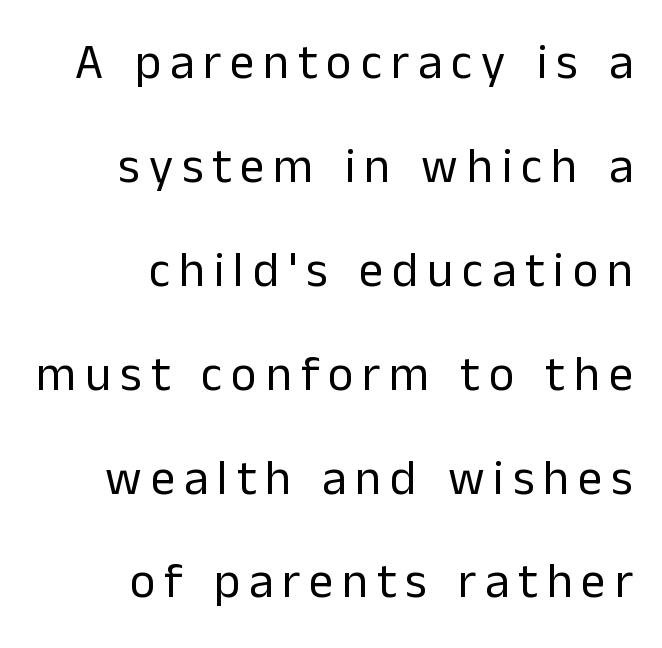
Is the stroke heavy? The answer is a plain regular-or-lighter. Think of a printed novel: that variable character pitch is what you see here. Leftover space on each line is placed entirely before the opening word. Honestly, the rows look like they've been pulled way apart.
